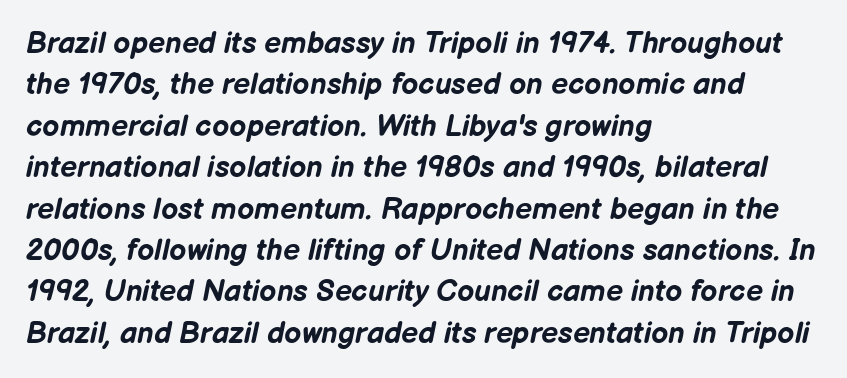
Q: Is the text bold? A: Yes.
Q: Is the text italic (slanted)? A: Yes, it leans right by about 12 degrees.
Q: Is the text underlined? A: No.
Q: How is the paragraph aligned? A: Left-aligned.
Q: Is the spacing between letters normal or unusually wide? A: Normal.
Q: Is the spacing between lines tight, normal or loose? A: Normal.
Q: Width (condensed, normal, or wide)? A: Normal.
Q: Stroke contrast? A: Low.
Q: x-height? A: Medium.
Q: Monospaced? A: No.
